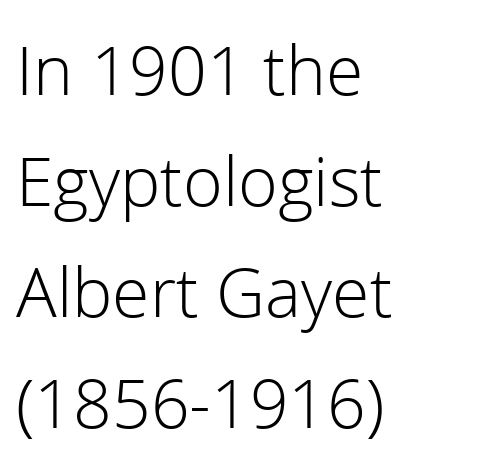
Q: Is the text bold? A: No.
Q: Is the text italic (slanted)? A: No, it is upright.
Q: Is the typeface a serif or a sans-serif typeface? A: Sans-serif.
Q: Is the text underlined? A: No.
Q: How is the paragraph aligned? A: Left-aligned.
Q: Is the spacing between letters normal or unusually wide? A: Normal.
Q: Is the spacing between lines tight, normal or loose? A: Normal.
Q: Width (condensed, normal, or wide)? A: Normal.
Q: Stroke contrast? A: Low.
Q: x-height? A: Medium.
Q: Monospaced? A: No.
